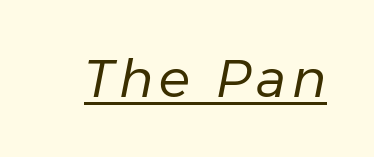
Q: Is the text bold? A: No.
Q: Is the text italic (slanted)? A: Yes, it leans right by about 11 degrees.
Q: Is the text underlined? A: Yes.
Q: Width (condensed, normal, or wide)? A: Normal.
Q: Stroke contrast? A: Low.
Q: x-height? A: Medium.
Q: Monospaced? A: No.
